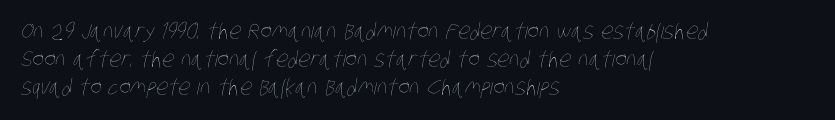
Q: Is the text bold? A: No.
Q: Is the text underlined? A: No.
Q: How is the paragraph aligned? A: Left-aligned.
Q: Is the spacing between letters normal or unusually wide? A: Normal.
Q: Is the spacing between lines tight, normal or loose? A: Normal.
